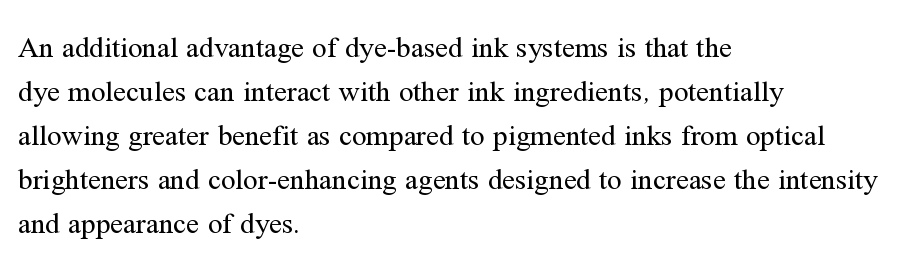
Designer's note — italics off, roman on. Regarding serifs, this sample has them. Inter-character spacing is left at the font's built-in metrics. These lines sit exactly where default settings would place them. Proportional: the letters do not fall into vertical columns. Heft: none added — not bold.
